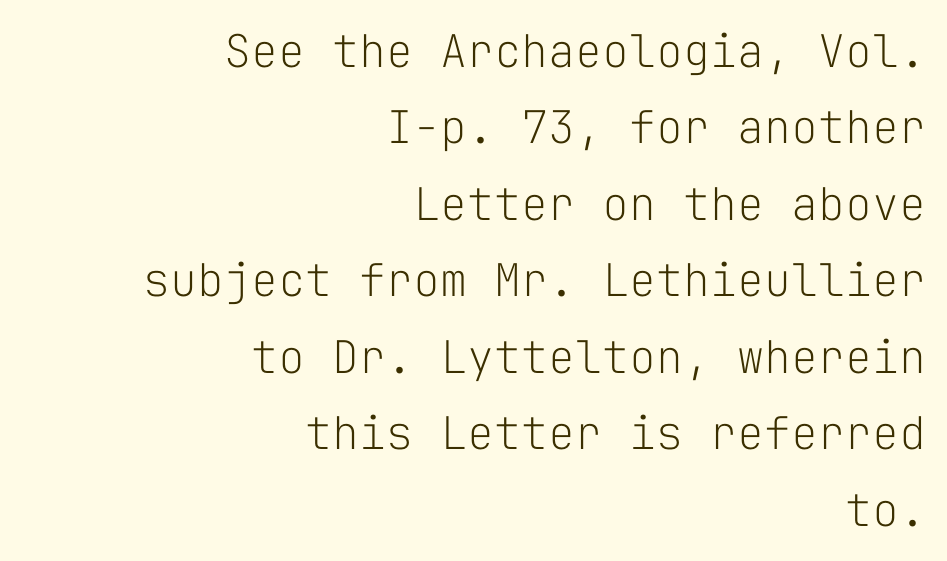
The image shows 45 px light sans-serif type, upright, monospaced; set right-aligned, normal line spacing (1.7x), normal letter spacing, not underlined; low stroke contrast and a medium x-height.
